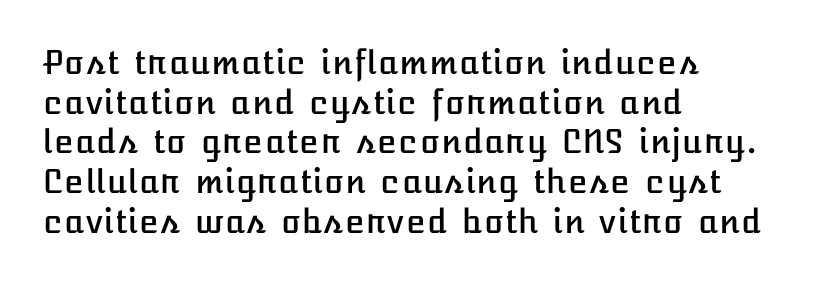
The image shows 32 px text type, upright; set left-aligned, line spacing 1.24x, normal letter spacing, not underlined; low stroke contrast and a medium x-height.
